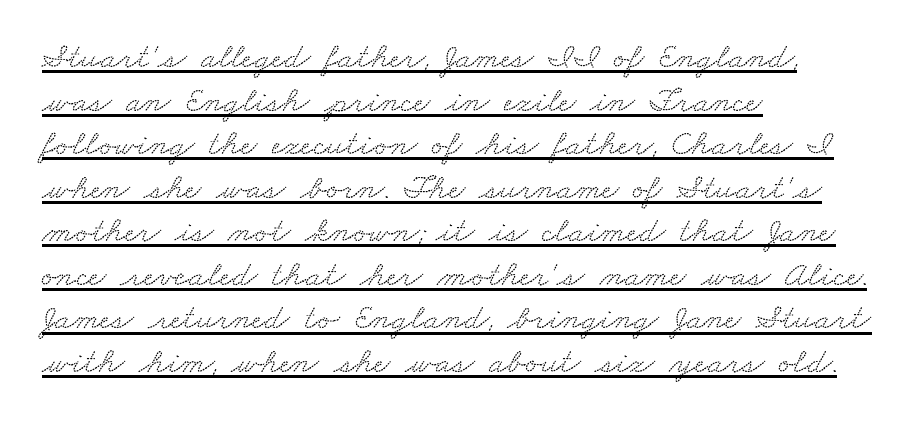
Q: Is the typeface a serif or a sans-serif typeface? A: Serif.
Q: Is the text underlined? A: Yes.
Q: How is the paragraph aligned? A: Left-aligned.
Q: Is the spacing between letters normal or unusually wide? A: Normal.
Q: Width (condensed, normal, or wide)? A: Wide.
Q: Stroke contrast? A: Low.
Q: x-height? A: Small.
Q: Monospaced? A: No.
